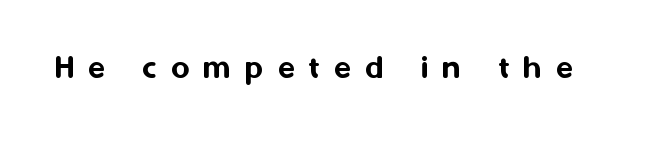
Q: Is the text italic (slanted)? A: No, it is upright.
Q: Is the typeface a serif or a sans-serif typeface? A: Sans-serif.
Q: Is the text underlined? A: No.
Q: Is the spacing between letters normal or unusually wide? A: Unusually wide.
Q: Width (condensed, normal, or wide)? A: Normal.
Q: Stroke contrast? A: Medium.
Q: x-height? A: Medium.
Q: Monospaced? A: No.
